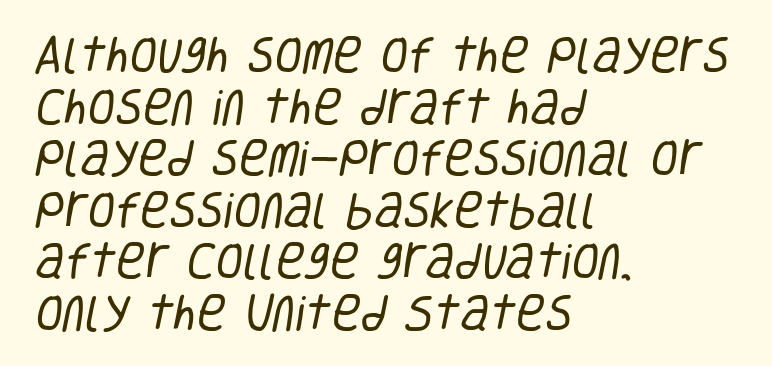
The image shows 40 px regular-weight, condensed sans-serif type; set left-aligned, normal line spacing (1.29x), normal letter spacing, not underlined; low stroke contrast and a large x-height.
